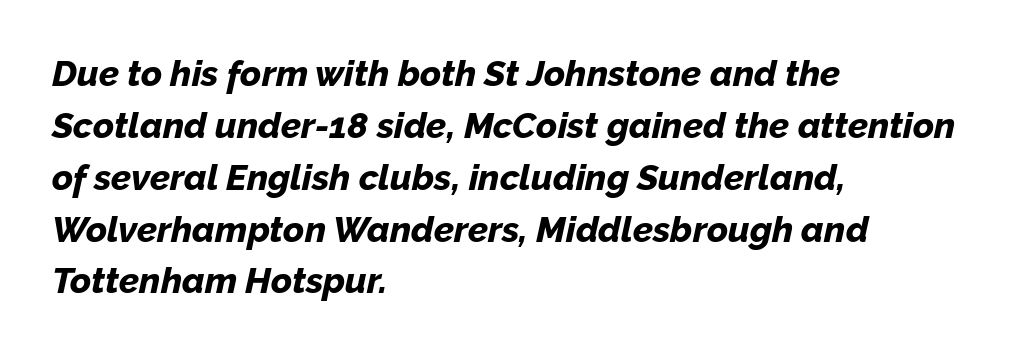
The image shows 36 px bold type, italic (leaning right); set left-aligned, normal line spacing (1.44x), normal letter spacing, not underlined; low stroke contrast and a medium x-height.
